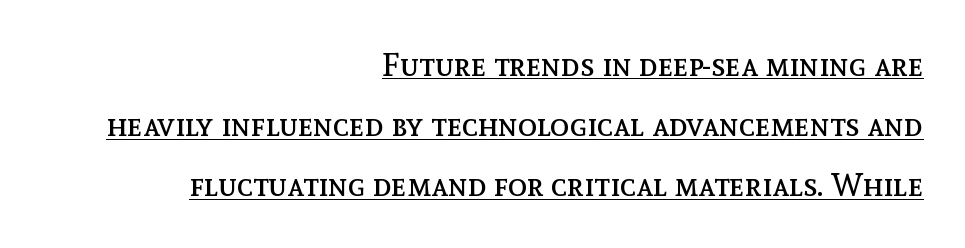
The image shows 32 px regular-weight type, upright; set right-aligned, line spacing 1.88x, normal letter spacing, underlined; a medium x-height.
